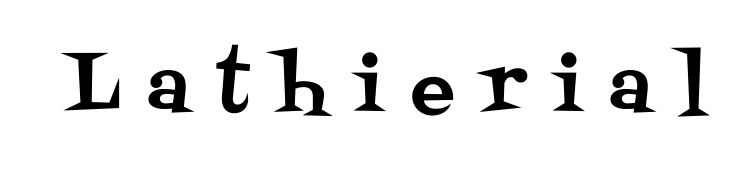
The image shows 74 px serif type, upright; set unusually wide letter spacing (+0.37 em), not underlined; medium stroke contrast and a large x-height.
